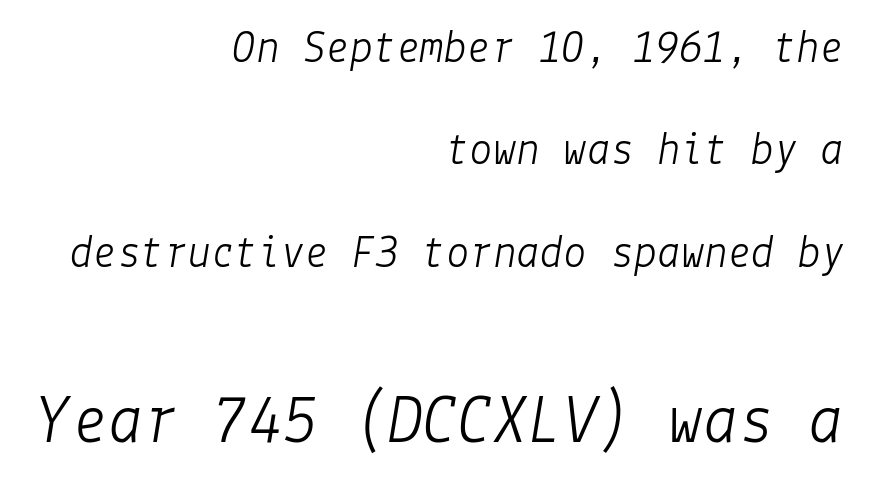
{"italic": "yes", "lean": "right", "slant_degrees": 9, "bold": "no", "weight": "light", "width": "normal", "stroke_contrast": "low", "x_height": "medium", "underline": "no", "align": "right", "line_spacing": "loose", "line_spacing_ratio": 2.18, "letter_spacing": "normal", "letter_spacing_em": 0.0, "larger_block": "second", "size_ratio": 1.49, "glyph_px": 70}
